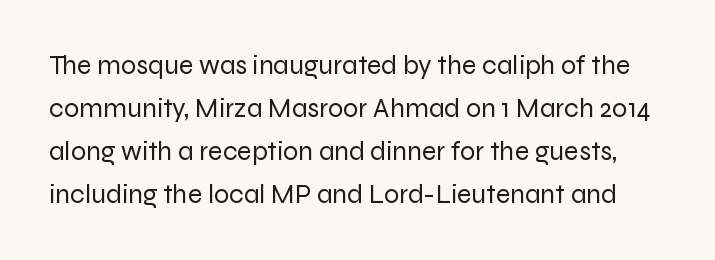
The image shows 27 px text type, upright; set normal line spacing (1.59x), normal letter spacing, not underlined.
